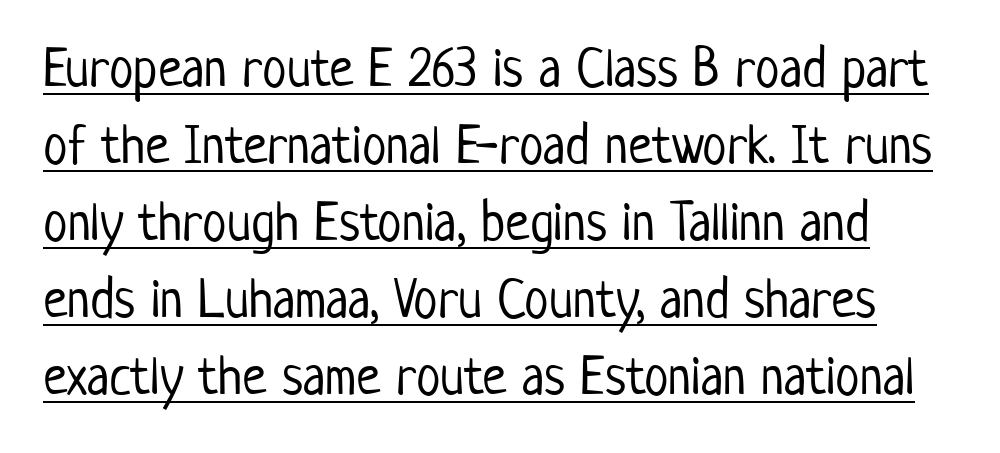
{"serif": "no", "italic": "no", "bold": "no", "weight": "light", "width": "condensed", "stroke_contrast": "low", "x_height": "medium", "monospaced": "no", "underline": "yes", "line_spacing": "normal", "line_spacing_ratio": 1.4, "letter_spacing": "normal", "letter_spacing_em": 0.0, "glyph_px": 55}
